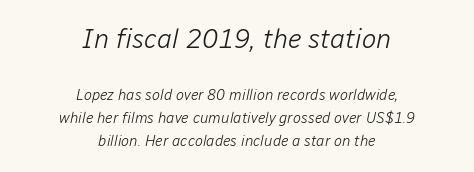
The upper block of text is set noticeably larger than the block beneath it. Interline gaps are of average width in this sample. When letters slant like this, we call the style italic. Caption: standard tracking, unaltered. Each line is balanced around a shared central axis. The letters look calm and open, with moderate or lighter stems.
